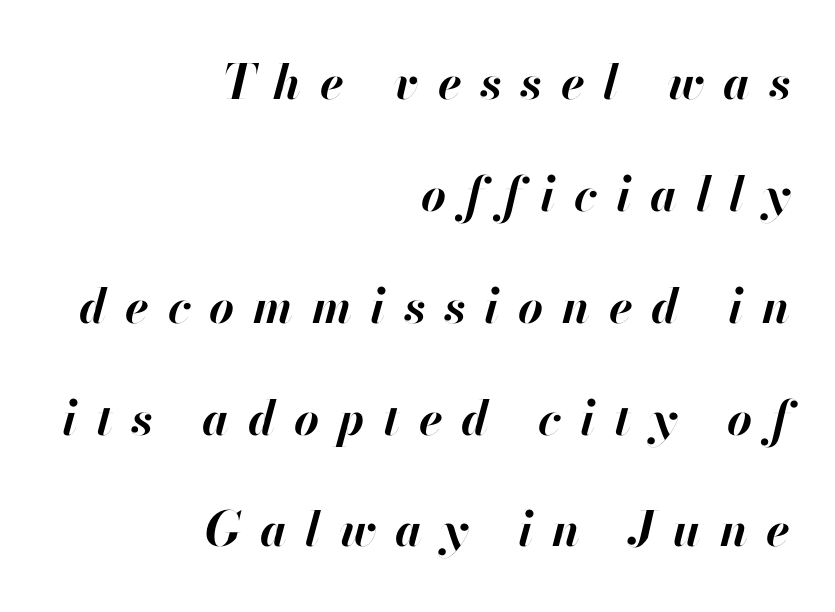
The image shows 48 px bold type, italic (leaning right); set right-aligned, loose line spacing (2.33x), unusually wide letter spacing (+0.39 em), not underlined; high stroke contrast and a small x-height.
